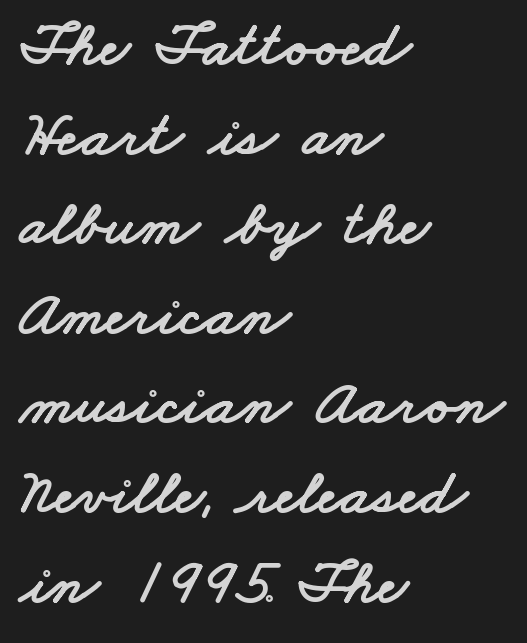
{"serif": "no", "width": "wide", "stroke_contrast": "low", "x_height": "small", "monospaced": "no", "underline": "no", "align": "left", "line_spacing": "normal", "line_spacing_ratio": 1.4, "letter_spacing": "normal", "letter_spacing_em": 0.0, "glyph_px": 64}
